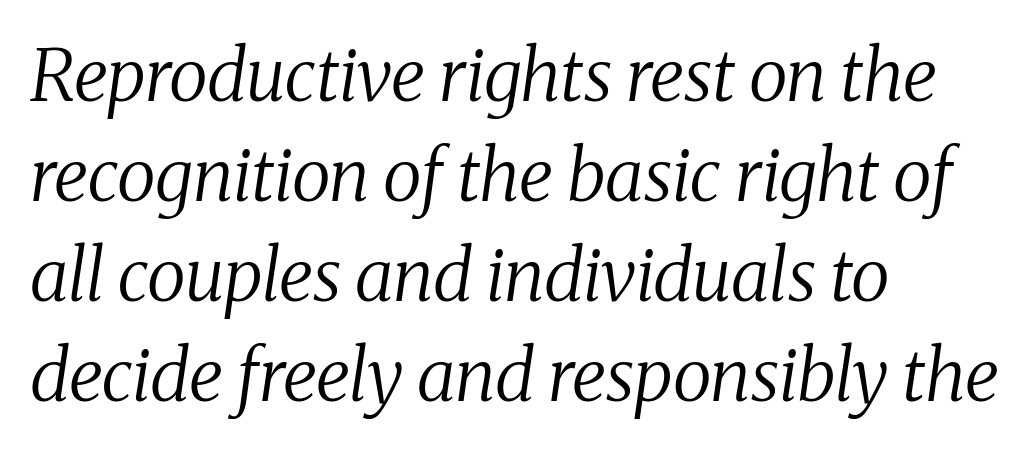
The image shows 72 px regular-weight serif type, italic (leaning right); set left-aligned, normal line spacing (1.39x), normal letter spacing, not underlined; medium stroke contrast and a medium x-height.
